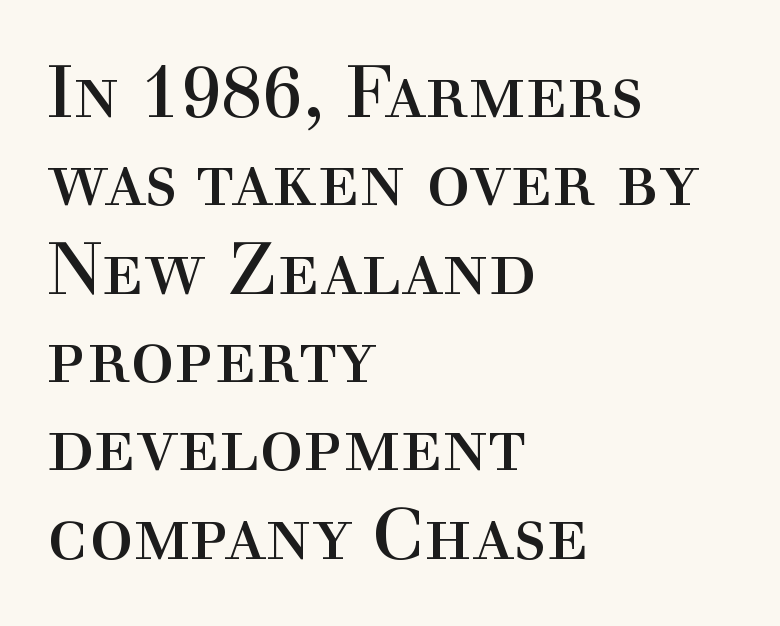
Q: Is the text bold? A: No.
Q: Is the text italic (slanted)? A: No, it is upright.
Q: Is the typeface a serif or a sans-serif typeface? A: Serif.
Q: Is the text underlined? A: No.
Q: How is the paragraph aligned? A: Left-aligned.
Q: Is the spacing between letters normal or unusually wide? A: Normal.
Q: Width (condensed, normal, or wide)? A: Normal.
Q: x-height? A: Medium.
Q: Monospaced? A: No.
